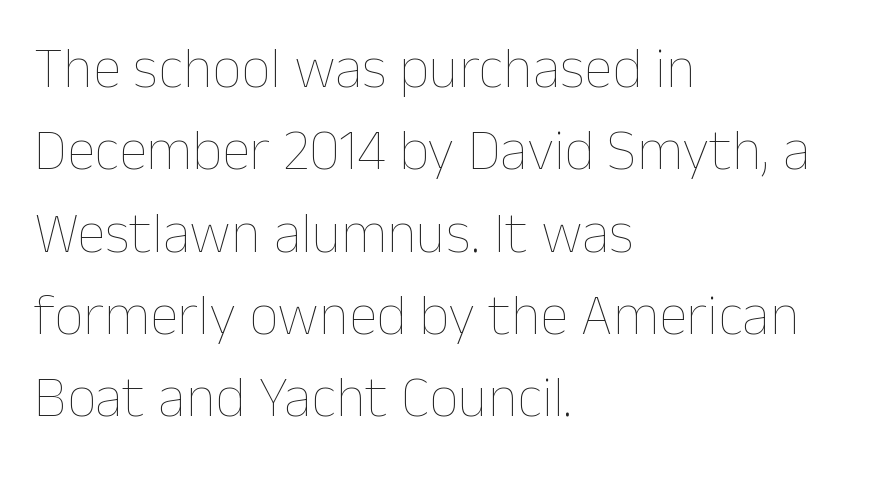
Q: Is the text bold? A: No.
Q: Is the text italic (slanted)? A: No, it is upright.
Q: Is the text underlined? A: No.
Q: How is the paragraph aligned? A: Left-aligned.
Q: Is the spacing between letters normal or unusually wide? A: Normal.
Q: Is the spacing between lines tight, normal or loose? A: Normal.
Q: Width (condensed, normal, or wide)? A: Normal.
Q: Stroke contrast? A: Low.
Q: x-height? A: Medium.
Q: Monospaced? A: No.
